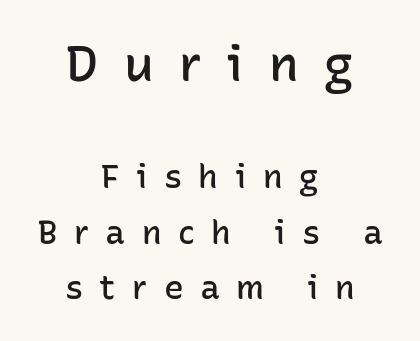
{"serif": "no", "italic": "no", "bold": "semi", "weight": "semibold", "width": "normal", "stroke_contrast": "low", "x_height": "medium", "monospaced": "no", "underline": "no", "align": "center", "line_spacing": "normal", "line_spacing_ratio": 1.67, "letter_spacing": "wide", "letter_spacing_em": 0.5, "larger_block": "first", "size_ratio": 1.52, "glyph_px": 50}
